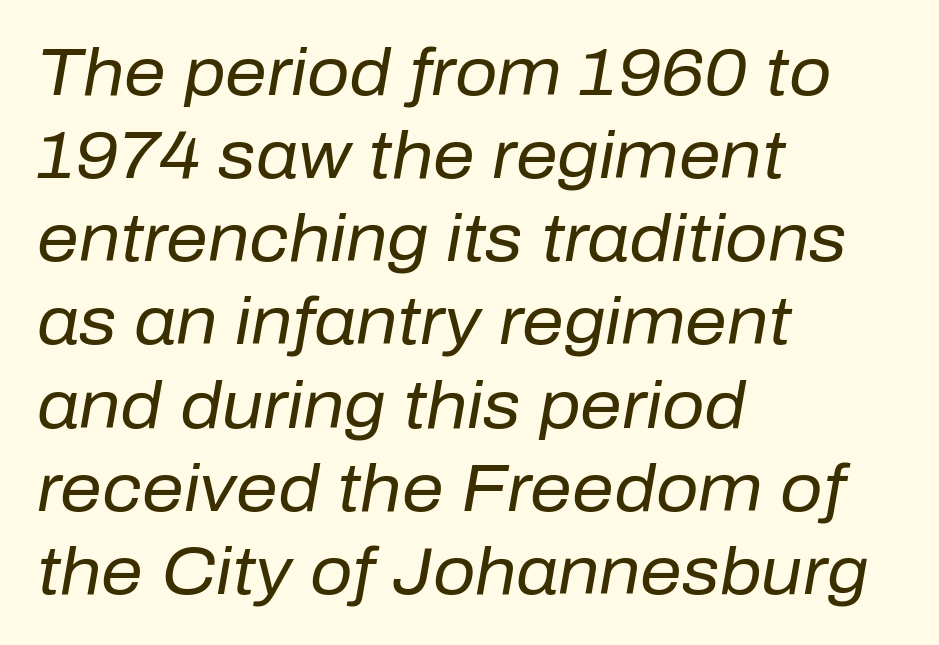
{"italic": "yes", "lean": "right", "slant_degrees": 10, "bold": "no", "weight": "regular", "width": "normal", "stroke_contrast": "low", "x_height": "medium", "monospaced": "no", "underline": "no", "align": "left", "line_spacing": "normal", "line_spacing_ratio": 1.26, "letter_spacing": "normal", "letter_spacing_em": 0.0, "glyph_px": 66}
